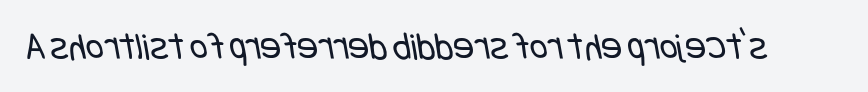
The letters look calm and open, with moderate or lighter stems. Check the space under the baseline: it is left empty. This is sans-serif lettering, the kind often seen on screens and signage. Standard letterfit; no display-style spreading of the glyphs.
